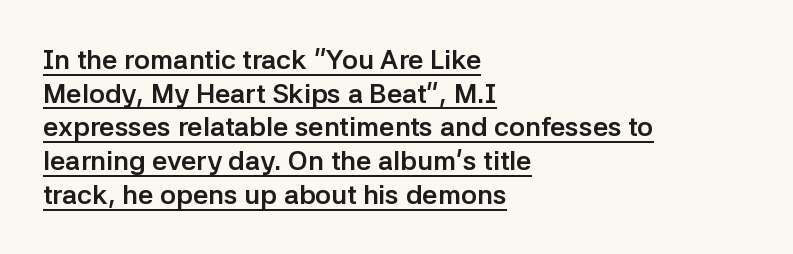
Q: Is the text bold? A: Yes.
Q: Is the text italic (slanted)? A: No, it is upright.
Q: Is the text underlined? A: Yes.
Q: How is the paragraph aligned? A: Left-aligned.
Q: Is the spacing between letters normal or unusually wide? A: Normal.
Q: Is the spacing between lines tight, normal or loose? A: Normal.
